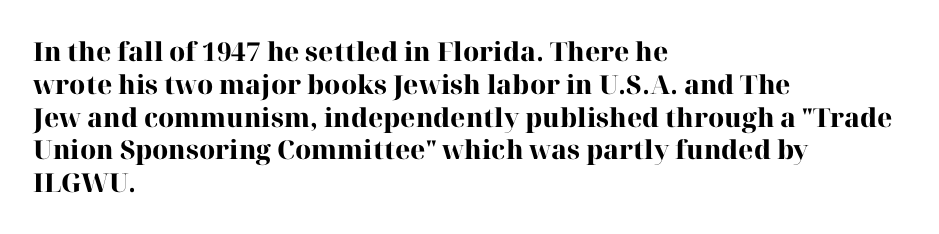
The image shows 26 px bold type, upright; set left-aligned, normal line spacing (1.26x), normal letter spacing, not underlined.
